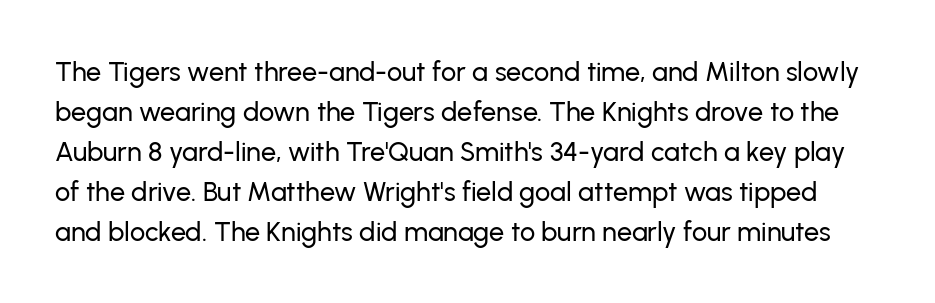
{"italic": "no", "underline": "no", "line_spacing": "normal", "line_spacing_ratio": 1.48, "letter_spacing": "normal", "letter_spacing_em": 0.0, "glyph_px": 27}
